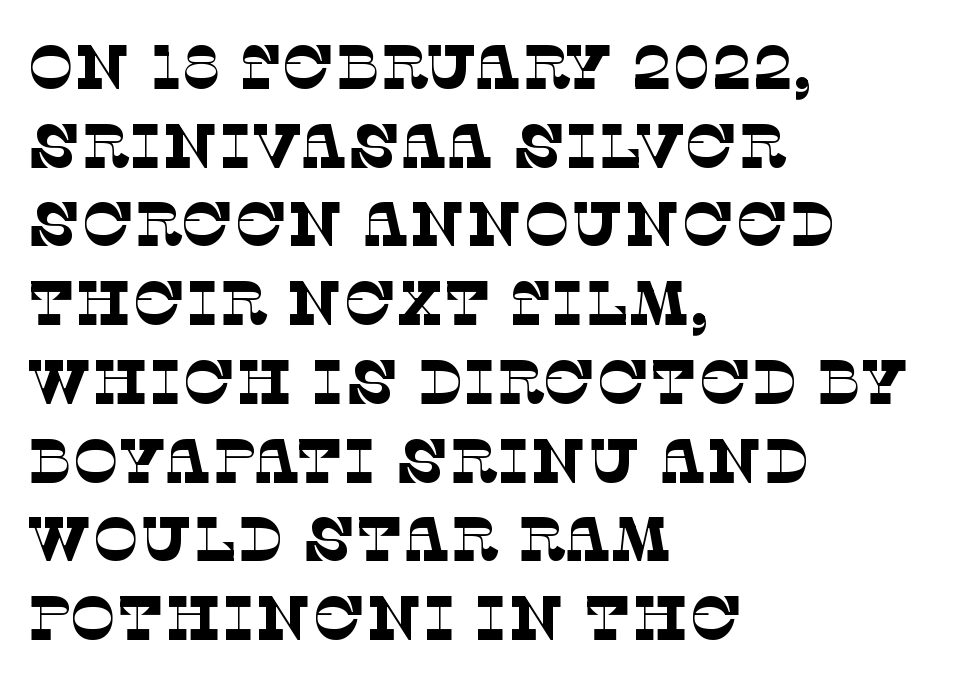
Q: Is the text bold? A: No.
Q: Is the typeface a serif or a sans-serif typeface? A: Serif.
Q: Is the text underlined? A: No.
Q: How is the paragraph aligned? A: Left-aligned.
Q: Is the spacing between letters normal or unusually wide? A: Normal.
Q: Is the spacing between lines tight, normal or loose? A: Normal.
Q: Width (condensed, normal, or wide)? A: Normal.
Q: Stroke contrast? A: Low.
Q: x-height? A: Large.
Q: Monospaced? A: No.
